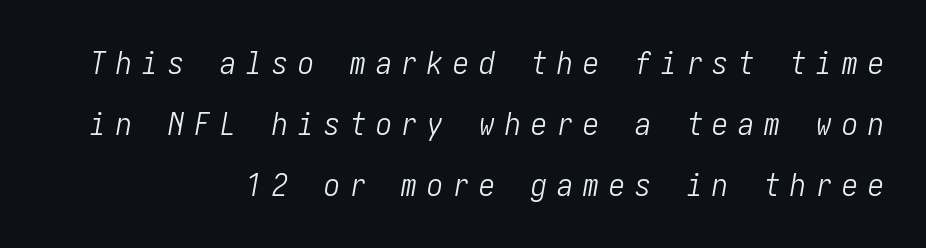
Does the leading feel generous? Absolutely, it's lavish. Words float on clear page, feet unadorned. Rendered with sloped, italic letterforms. Weight class: somewhere from thin through regular.
